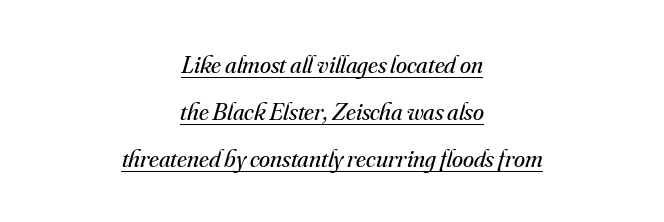
{"italic": "yes", "lean": "right", "slant_degrees": 16, "bold": "no", "underline": "yes", "align": "center", "line_spacing_ratio": 1.88, "letter_spacing": "normal", "letter_spacing_em": 0.0, "glyph_px": 25}
